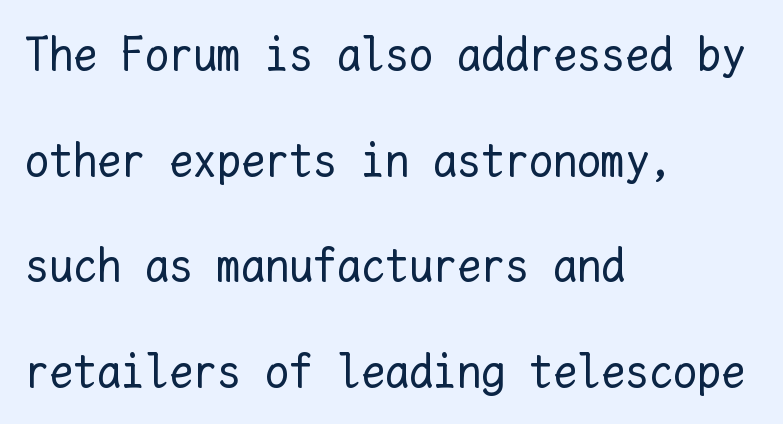
{"italic": "no", "bold": "no", "weight": "regular", "width": "normal", "stroke_contrast": "low", "x_height": "medium", "monospaced": "yes", "underline": "no", "align": "left", "line_spacing": "loose", "line_spacing_ratio": 2.2, "letter_spacing": "normal", "letter_spacing_em": 0.0, "glyph_px": 48}
